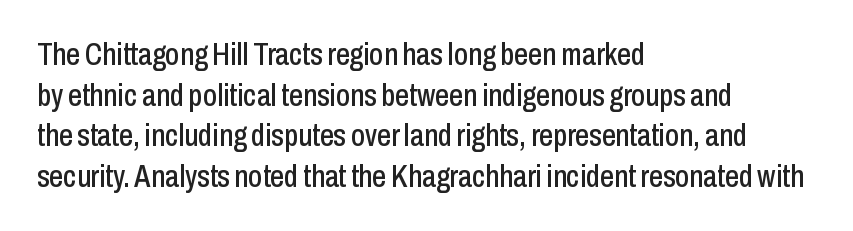
The image shows 31 px condensed sans-serif type, upright; set left-aligned, normal line spacing (1.31x), normal letter spacing, not underlined; low stroke contrast and a medium x-height.
